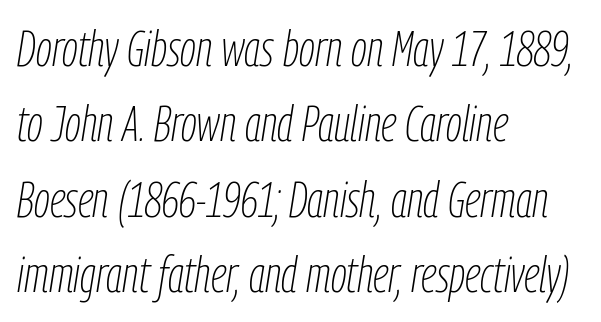
Is the type heavy? It reads as light-to-regular instead. Looks like regular typesetting: each glyph gets only the width it needs. The space between consecutive lines is moderate. How are the letters spaced? Ordinarily, with no added tracking. All the whitespace from short lines collects on the right. The string is rendered with underlining switched off.
